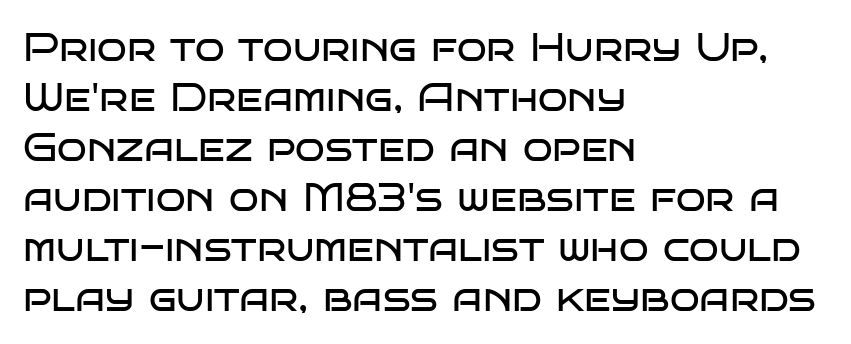
Counters stay open thanks to moderate or lighter strokes. Is this a fixed-width face? No — the glyphs have proportional, varying widths. Look at the tracking — it's just the regular setting, nothing added. Layout note: lines flush left.
